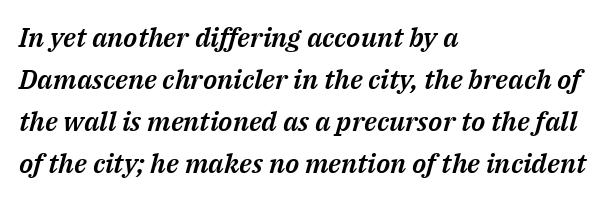
Q: Is the text italic (slanted)? A: Yes, it leans right by about 14 degrees.
Q: Is the text underlined? A: No.
Q: How is the paragraph aligned? A: Left-aligned.
Q: Is the spacing between letters normal or unusually wide? A: Normal.
Q: Is the spacing between lines tight, normal or loose? A: Normal.
